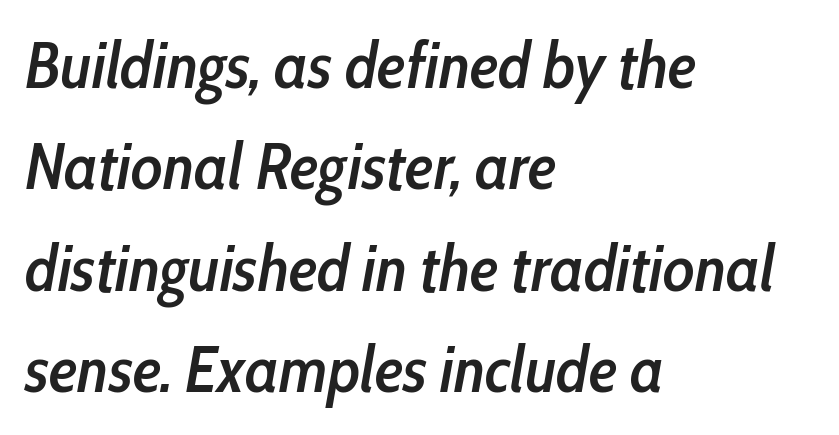
{"italic": "yes", "lean": "right", "slant_degrees": 10, "bold": "semi", "weight": "semibold", "width": "condensed", "stroke_contrast": "low", "x_height": "medium", "monospaced": "no", "underline": "no", "align": "left", "line_spacing": "normal", "line_spacing_ratio": 1.56, "letter_spacing": "normal", "letter_spacing_em": 0.0, "glyph_px": 65}
